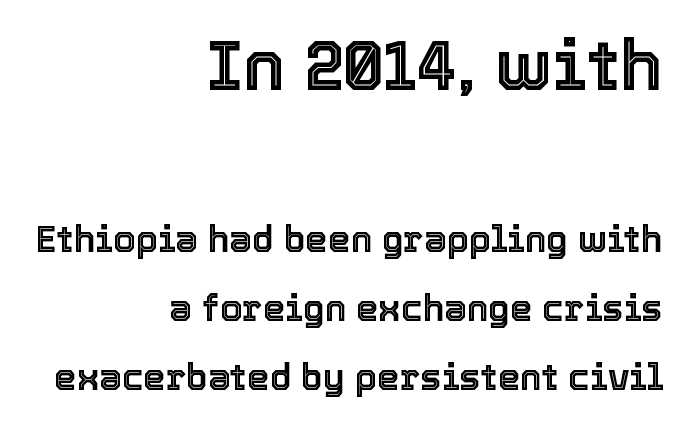
Q: Is the text italic (slanted)? A: No, it is upright.
Q: Is the text underlined? A: No.
Q: How is the paragraph aligned? A: Right-aligned.
Q: Is the spacing between letters normal or unusually wide? A: Normal.
Q: Is the spacing between lines tight, normal or loose? A: Loose.
Q: Which block of text is set in a larger size, the first (top) or the second (bottom)? A: The first (top) one.
Q: Width (condensed, normal, or wide)? A: Normal.
Q: x-height? A: Medium.
Q: Monospaced? A: No.
